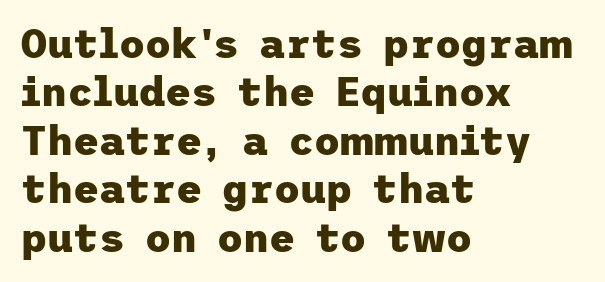
Q: Is the text bold? A: Yes.
Q: Is the text italic (slanted)? A: No, it is upright.
Q: Is the typeface a serif or a sans-serif typeface? A: Sans-serif.
Q: Is the text underlined? A: No.
Q: How is the paragraph aligned? A: Left-aligned.
Q: Is the spacing between letters normal or unusually wide? A: Normal.
Q: Width (condensed, normal, or wide)? A: Normal.
Q: Stroke contrast? A: Low.
Q: x-height? A: Medium.
